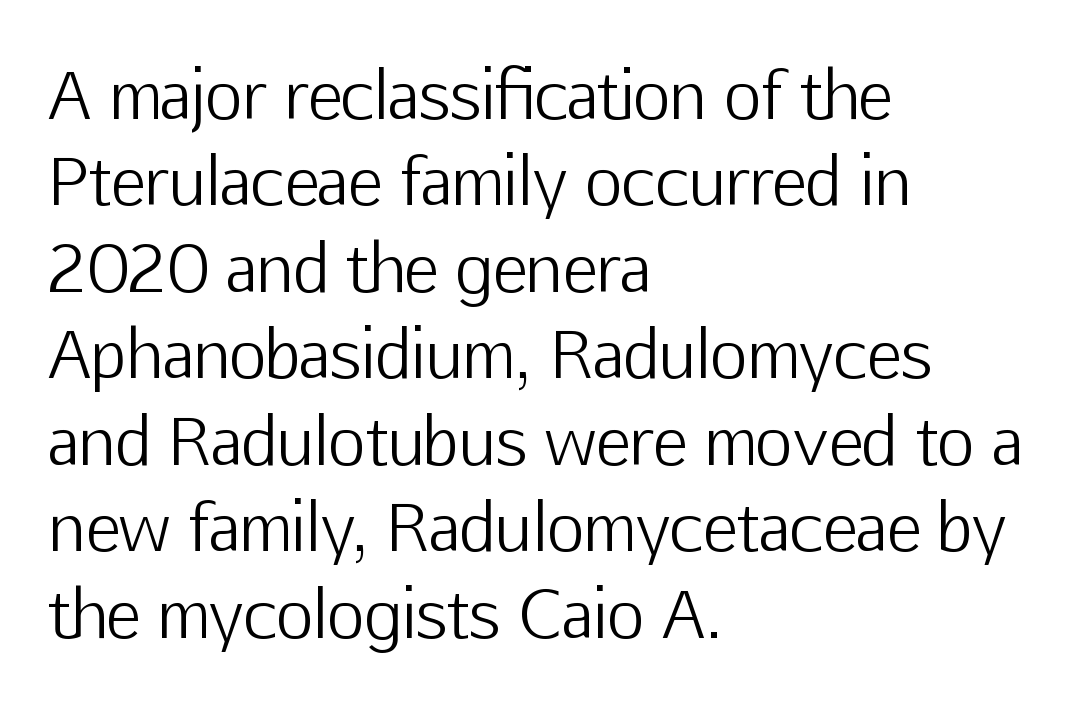
The image shows 65 px light sans-serif type, upright; set left-aligned, normal line spacing (1.33x), normal letter spacing, not underlined; low stroke contrast and a medium x-height.
